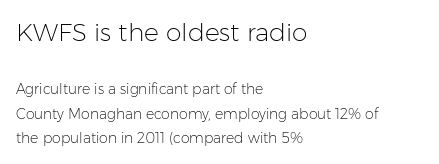
Q: Is the text bold? A: No.
Q: Is the text italic (slanted)? A: No, it is upright.
Q: Is the text underlined? A: No.
Q: How is the paragraph aligned? A: Left-aligned.
Q: Is the spacing between letters normal or unusually wide? A: Normal.
Q: Which block of text is set in a larger size, the first (top) or the second (bottom)? A: The first (top) one.
